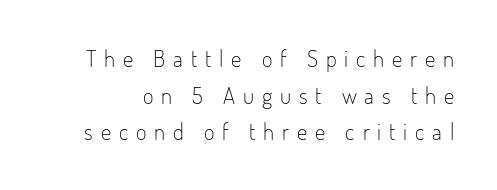
Q: Is the text bold? A: No.
Q: Is the text italic (slanted)? A: No, it is upright.
Q: Is the text underlined? A: No.
Q: Is the spacing between letters normal or unusually wide? A: Unusually wide.
Q: Is the spacing between lines tight, normal or loose? A: Normal.
